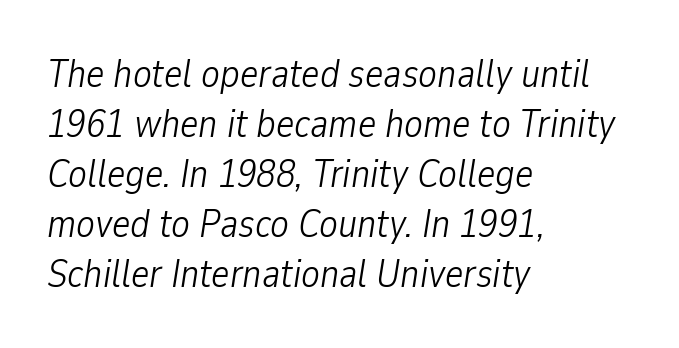
The passage shown is typed in a proportional face where columns would drift. The words here are not underlined. This sample keeps an unexceptional amount of space between lines. A typesetter would mark this as italic. Ink coverage per letter is moderate at most.
